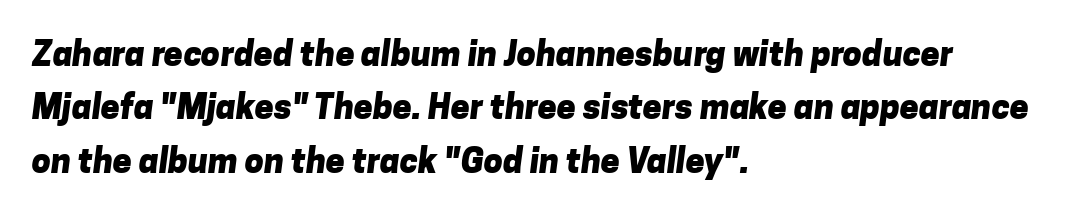
{"serif": "no", "bold": "yes", "weight": "heavy", "width": "normal", "stroke_contrast": "low", "x_height": "medium", "monospaced": "no", "underline": "no", "align": "left", "line_spacing": "normal", "line_spacing_ratio": 1.57, "letter_spacing": "normal", "letter_spacing_em": 0.0, "glyph_px": 34}
